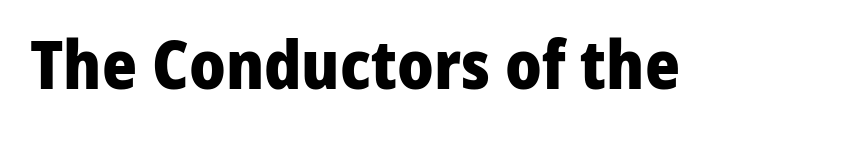
Quick note: not italic, upright. The passage shown is typeset with a sans-serif family. A dark, heavy texture on the line: the type is bold. Descender tails drop into unmarked territory. The letters sit at their default tracking, neither squeezed nor spread.
